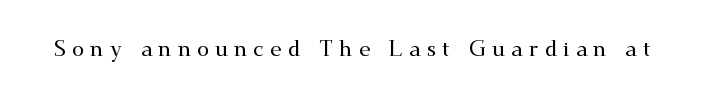
Unmarked baselines from the first word to the last. This rendering widens character spacing well past its baseline value. Ordinary non-slanted type is in use.
